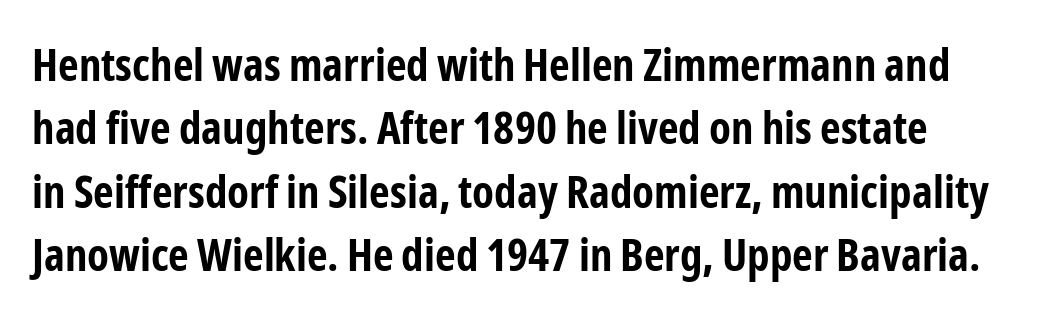
{"serif": "no", "italic": "no", "bold": "yes", "weight": "bold", "width": "condensed", "stroke_contrast": "low", "x_height": "medium", "monospaced": "no", "underline": "no", "line_spacing": "normal", "line_spacing_ratio": 1.41, "letter_spacing": "normal", "letter_spacing_em": 0.0, "glyph_px": 45}
